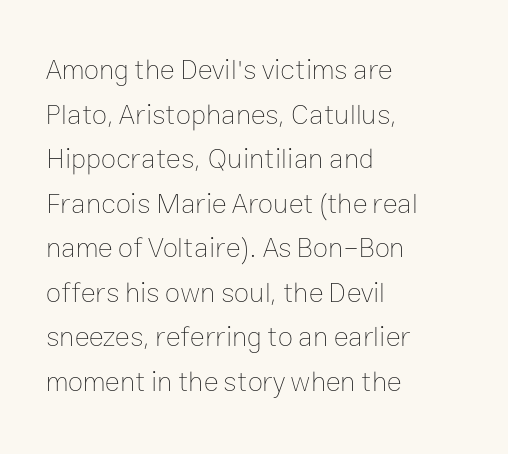
The image shows 28 px thin type, upright; set left-aligned, normal line spacing (1.59x), normal letter spacing, not underlined; low stroke contrast and a medium x-height.
